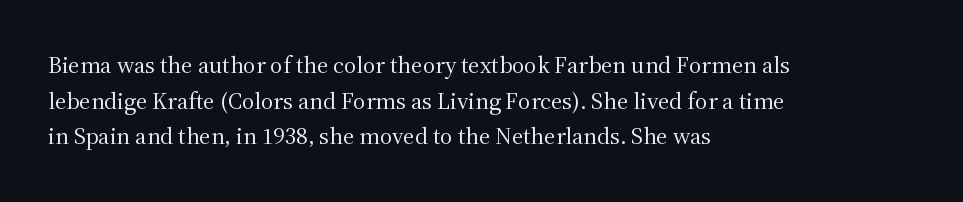
The image shows 24 px text type, upright; set left-aligned, normal line spacing (1.48x), normal letter spacing, not underlined.
